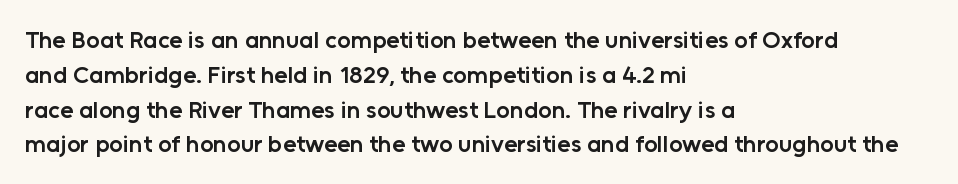
Q: Is the text bold? A: Semi-bold.
Q: Is the text italic (slanted)? A: No, it is upright.
Q: Is the text underlined? A: No.
Q: How is the paragraph aligned? A: Left-aligned.
Q: Is the spacing between letters normal or unusually wide? A: Normal.
Q: Is the spacing between lines tight, normal or loose? A: Normal.
